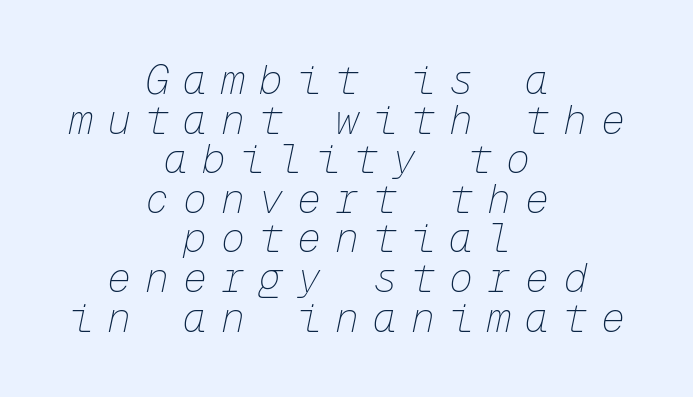
Monospaced: the letters line up in strict vertical columns. Caption: face not bold, strokes unweighted. The rendering applies a slant to the glyphs. A student would call this center alignment; a typographer would say set centered. How are the letters spaced? Widely, with obvious added tracking.
